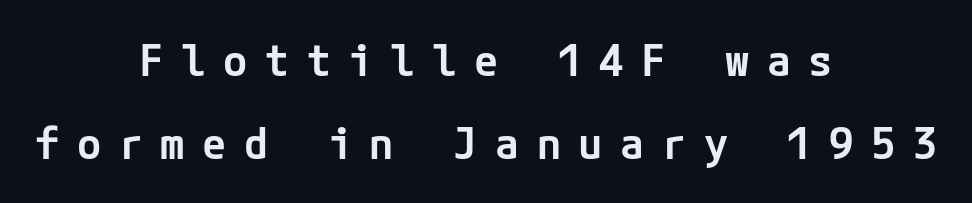
Q: Is the text bold? A: Semi-bold.
Q: Is the text italic (slanted)? A: No, it is upright.
Q: Is the typeface a serif or a sans-serif typeface? A: Sans-serif.
Q: Is the text underlined? A: No.
Q: How is the paragraph aligned? A: Centered.
Q: Is the spacing between letters normal or unusually wide? A: Unusually wide.
Q: Width (condensed, normal, or wide)? A: Normal.
Q: Stroke contrast? A: Low.
Q: x-height? A: Medium.
